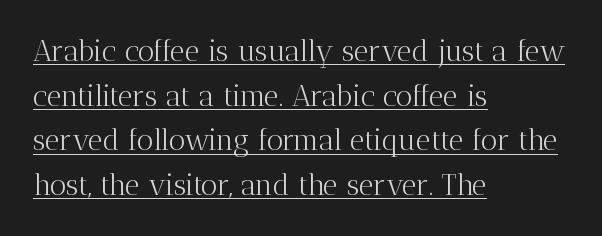
{"serif": "yes", "italic": "no", "bold": "no", "weight": "light", "width": "normal", "stroke_contrast": "medium", "x_height": "medium", "monospaced": "no", "underline": "yes", "align": "left", "line_spacing": "normal", "line_spacing_ratio": 1.54, "letter_spacing": "normal", "letter_spacing_em": 0.0, "glyph_px": 29}
